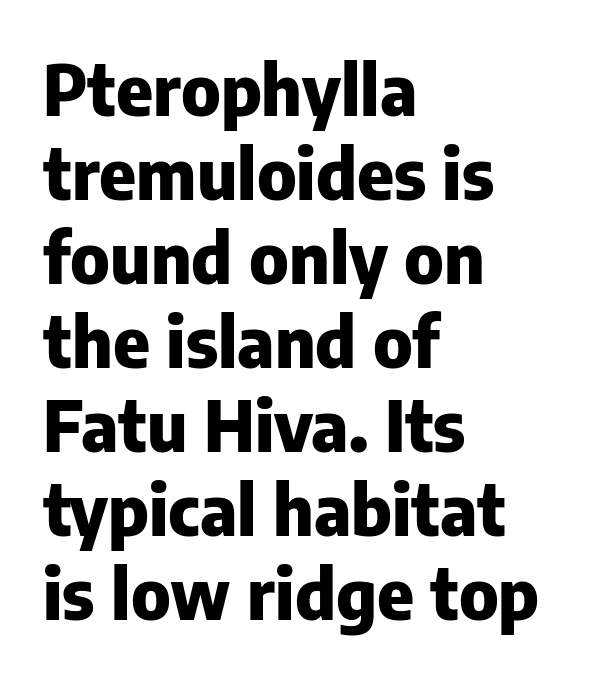
Is the type bold? Yes — the strokes are clearly thick and heavy. Teacher's note: observe the even left margin — that is flush-left alignment. Regarding serifs, this sample does without them. Designer's note — italics off, roman on. No extra tracking has been applied to these lines.
